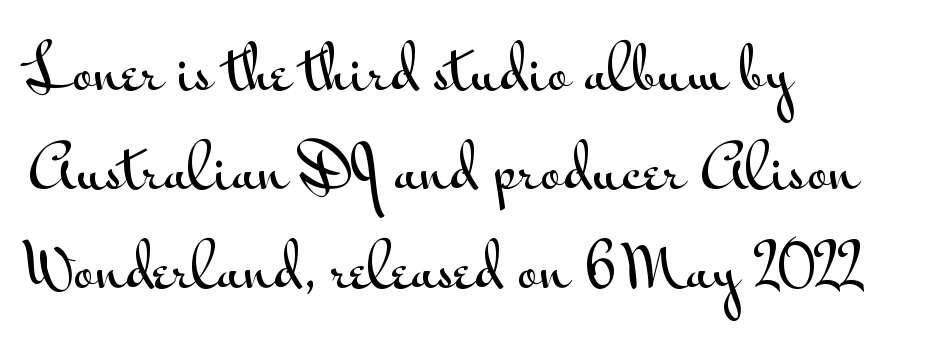
Q: Is the text italic (slanted)? A: Yes.
Q: Is the typeface a serif or a sans-serif typeface? A: Sans-serif.
Q: Is the text underlined? A: No.
Q: How is the paragraph aligned? A: Left-aligned.
Q: Is the spacing between letters normal or unusually wide? A: Normal.
Q: Width (condensed, normal, or wide)? A: Wide.
Q: Stroke contrast? A: Medium.
Q: x-height? A: Small.
Q: Monospaced? A: No.
